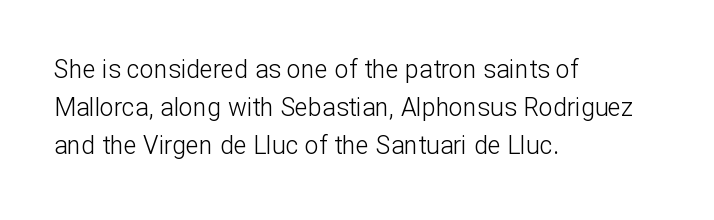
The font's upright variant was chosen for this text. The specimen omits any rule beneath the text block's lines. All the whitespace from short lines collects on the right. Tracking here is standard; glyphs follow each other at the usual distance.
